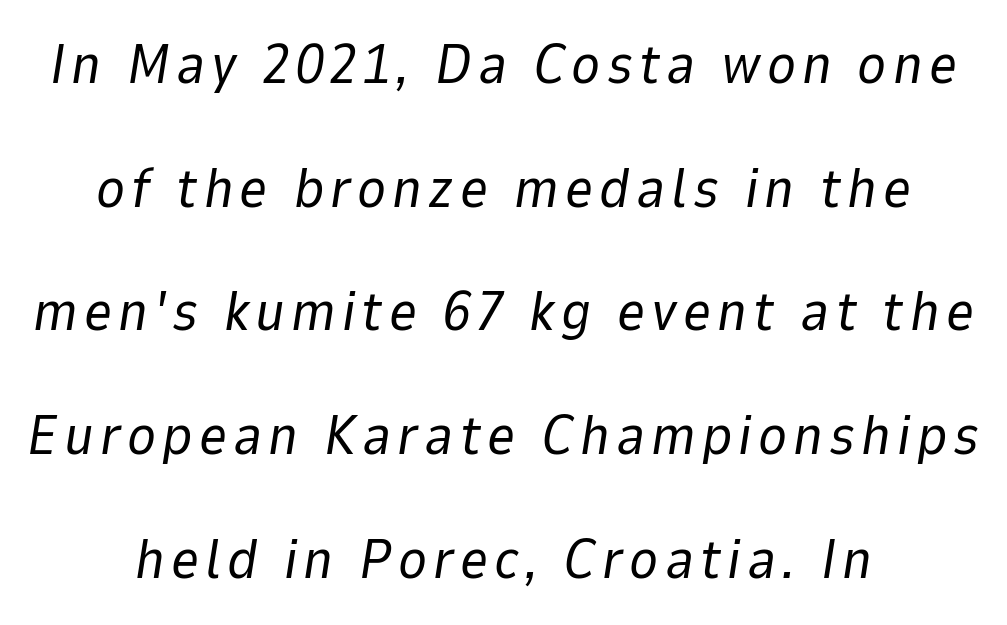
The foot of each line stays bare and open. Regarding leading, the lines here are spaced well apart. Looks like regular typesetting: each glyph gets only the width it needs. The strokes carry an ordinary text weight at most.
